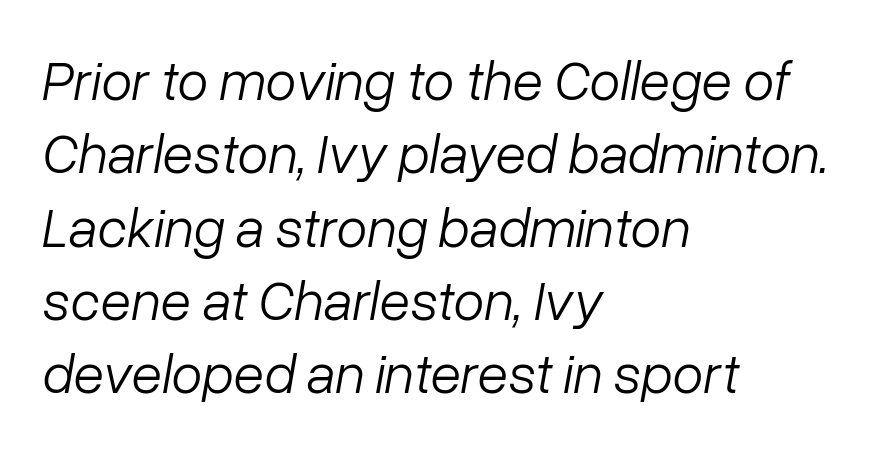
The image shows 56 px light type, italic (leaning right); set left-aligned, normal line spacing (1.31x), normal letter spacing, not underlined; low stroke contrast and a medium x-height.
